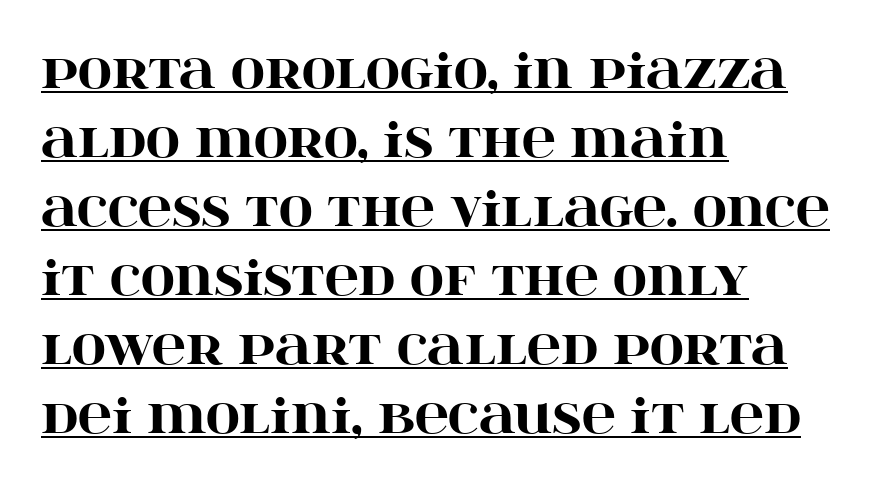
The image shows 47 px heavy, wide serif type, upright; set left-aligned, normal line spacing (1.47x), normal letter spacing, underlined; high stroke contrast and a large x-height.
